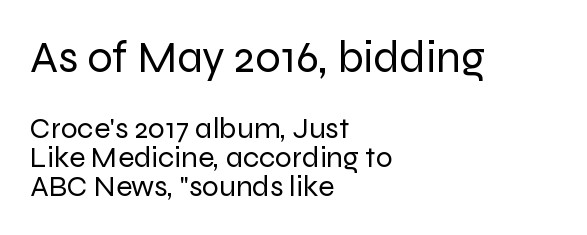
The image shows 45 px regular-weight sans-serif type, upright; set left-aligned, tight line spacing (0.97x), normal letter spacing, not underlined; the first (top) block is 1.5x larger; low stroke contrast and a medium x-height.
